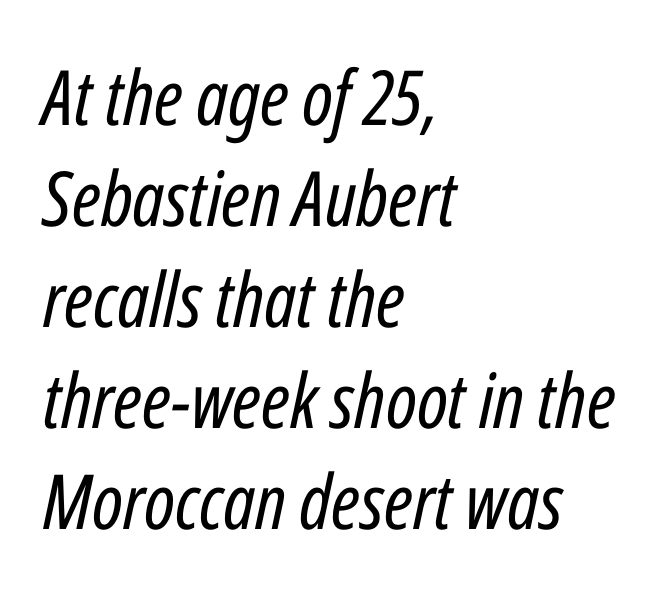
The space directly below the letters is spotless. Is this a fixed-width face? No — the glyphs have proportional, varying widths. In terms of letterspacing, this is plain default setting. Horizontally, the lines are justified to the leading edge only.
